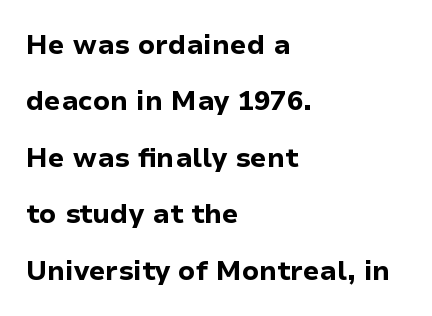
One glance says open: line gaps are wider than usual. A full-strength bold gives these letters their thick strokes. Characters follow at the spacing the type designer built in. The compositor pushed each line to the left boundary. Quick note: underline off.
